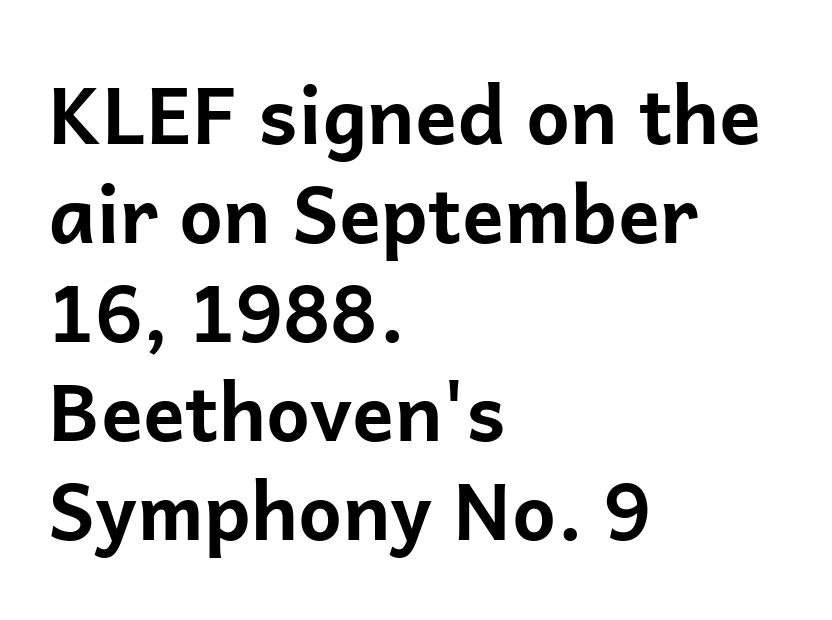
The image shows 78 px bold sans-serif type, upright; set left-aligned, normal line spacing (1.27x), normal letter spacing, not underlined; low stroke contrast and a medium x-height.
